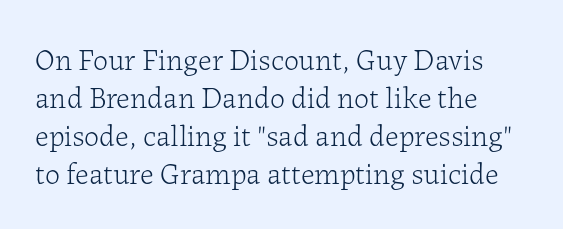
Think of a printed novel: that variable character pitch is what you see here. Each row of text sits above clean, open space. Baseline-to-baseline distance is the conventional proportion of letter height. The weight tops out at a normal text grade. The rag falls on the right side of this text block.
